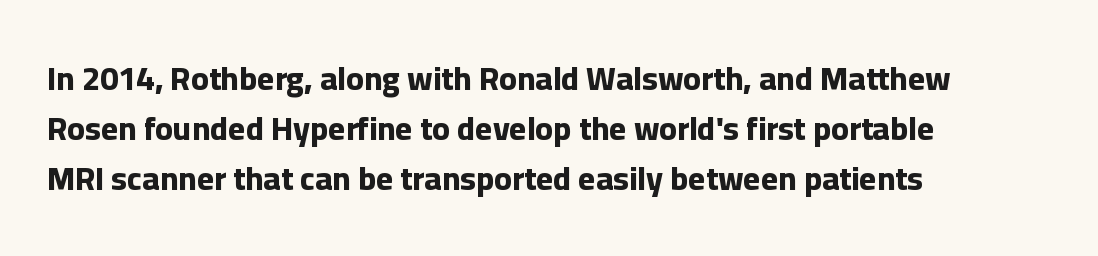
This sample uses an upright cut, with every glyph sitting square on the baseline. Grotesque or geometric, the face here clearly has no serifs. This rendering features lettering with no underline. A full-strength bold gives these letters their thick strokes. Think of a printed novel: that variable character pitch is what you see here. The text block is weighted toward the left margin, trailing off unevenly rightward.
